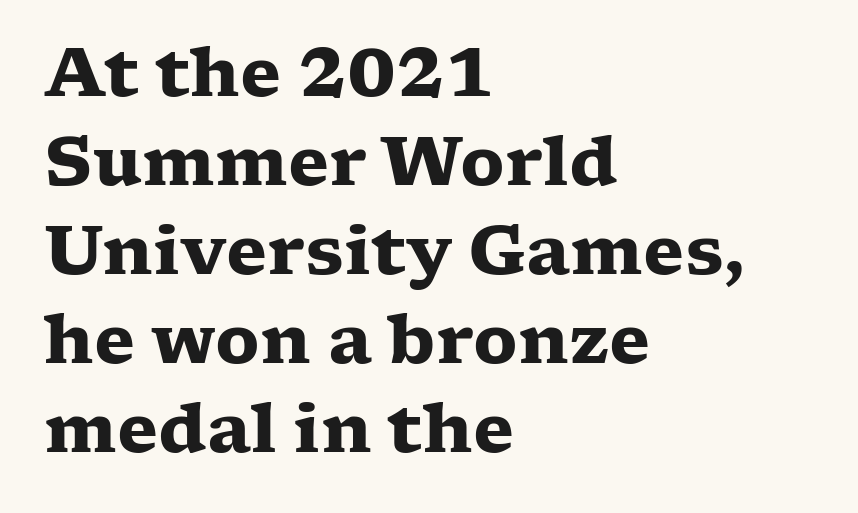
The image shows 67 px heavy, wide serif type, upright; set left-aligned, normal line spacing (1.33x), normal letter spacing, not underlined; low stroke contrast and a medium x-height.
